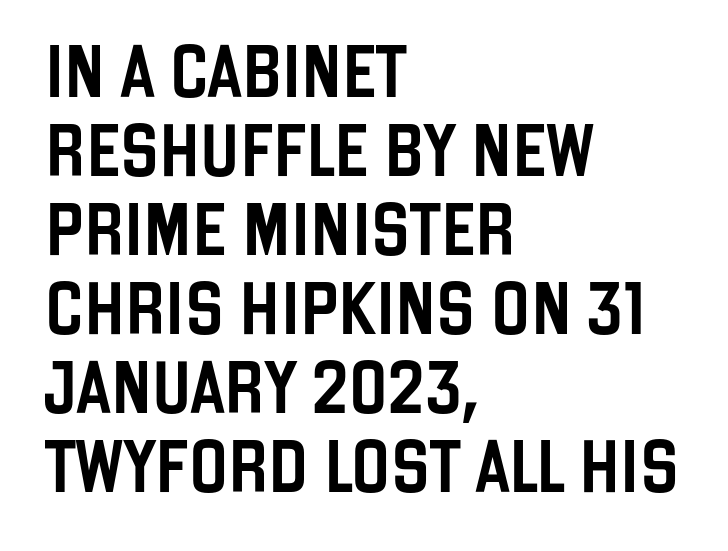
A bare baseline throughout the passage. The space between consecutive lines is moderate. A typesetter would call this zero additional tracking. The letters stand upright; this is a roman face.
